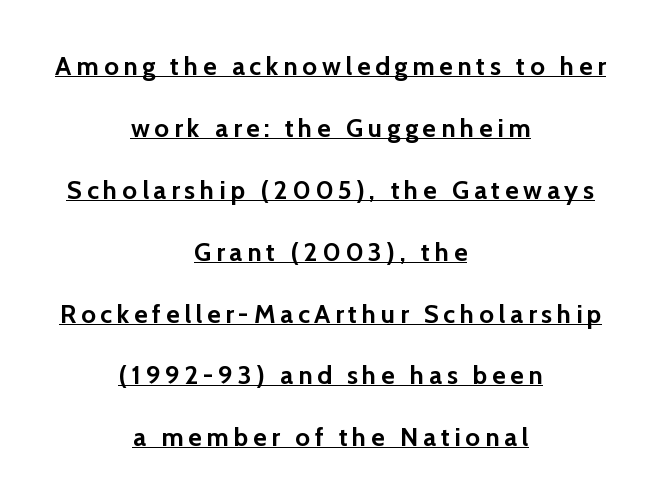
The image shows 26 px bold type, upright; set centered, loose line spacing (2.38x), underlined.
